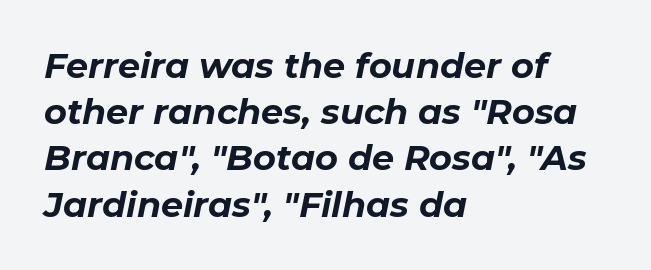
{"italic": "yes", "lean": "right", "slant_degrees": 11, "bold": "yes", "weight": "bold", "width": "normal", "stroke_contrast": "low", "x_height": "medium", "monospaced": "no", "underline": "no", "align": "left", "line_spacing": "normal", "line_spacing_ratio": 1.32, "letter_spacing": "normal", "letter_spacing_em": 0.0, "glyph_px": 35}
